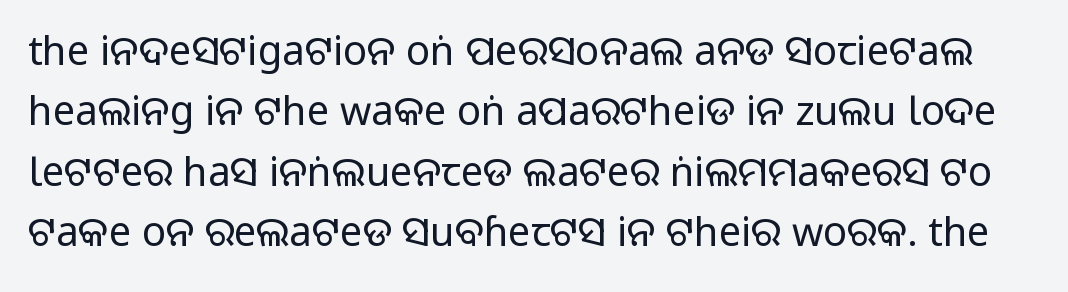
Q: Is the text italic (slanted)? A: No, it is upright.
Q: Is the typeface a serif or a sans-serif typeface? A: Sans-serif.
Q: Is the text underlined? A: No.
Q: Is the spacing between letters normal or unusually wide? A: Normal.
Q: Is the spacing between lines tight, normal or loose? A: Normal.
Q: Width (condensed, normal, or wide)? A: Normal.
Q: Stroke contrast? A: Medium.
Q: Monospaced? A: No.
